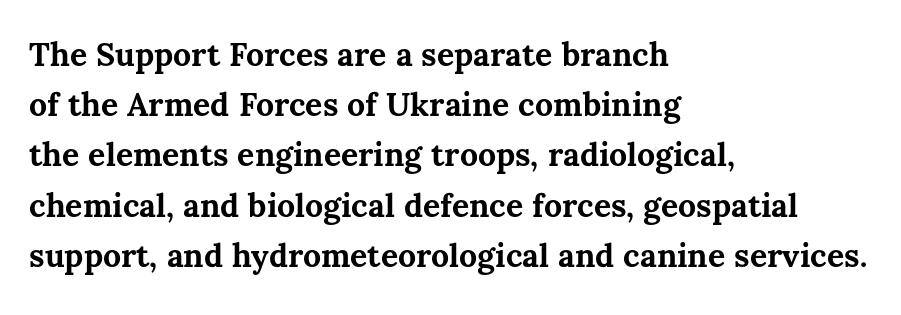
The image shows 32 px bold type, upright; set left-aligned, normal line spacing (1.57x), normal letter spacing, not underlined; medium stroke contrast and a medium x-height.
